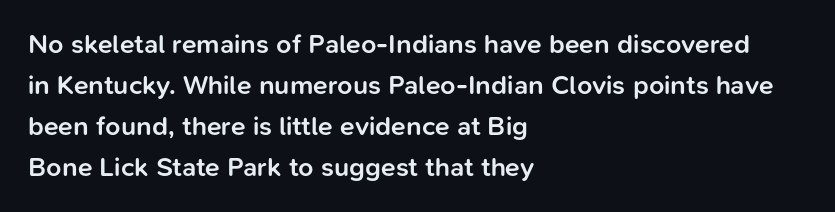
Q: Is the text bold? A: Semi-bold.
Q: Is the text italic (slanted)? A: No, it is upright.
Q: Is the text underlined? A: No.
Q: How is the paragraph aligned? A: Left-aligned.
Q: Is the spacing between letters normal or unusually wide? A: Normal.
Q: Is the spacing between lines tight, normal or loose? A: Normal.
